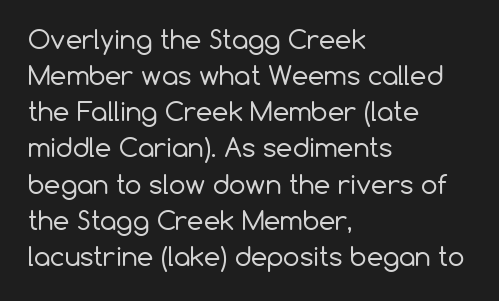
The image shows 26 px text type, upright; set left-aligned, normal line spacing (1.39x), normal letter spacing, not underlined.
